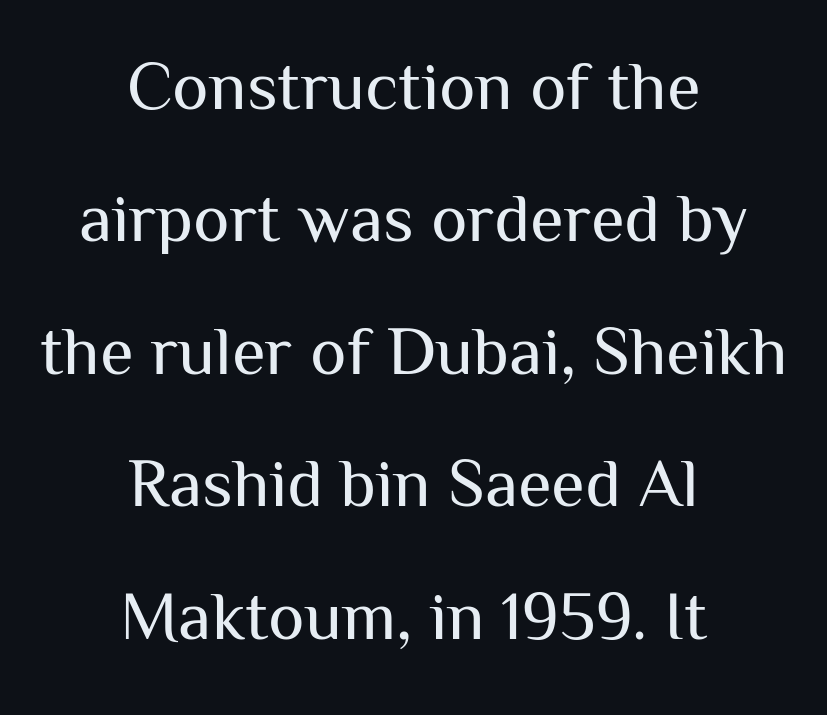
{"serif": "no", "italic": "no", "bold": "no", "weight": "regular", "width": "normal", "stroke_contrast": "medium", "x_height": "medium", "monospaced": "no", "underline": "no", "align": "center", "line_spacing": "loose", "line_spacing_ratio": 1.92, "letter_spacing": "normal", "letter_spacing_em": 0.0, "glyph_px": 69}
